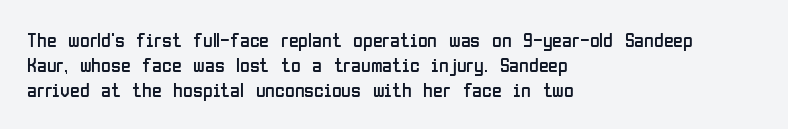
Q: Is the text bold? A: No.
Q: Is the text italic (slanted)? A: No, it is upright.
Q: Is the text underlined? A: No.
Q: How is the paragraph aligned? A: Left-aligned.
Q: Is the spacing between letters normal or unusually wide? A: Normal.
Q: Is the spacing between lines tight, normal or loose? A: Normal.
